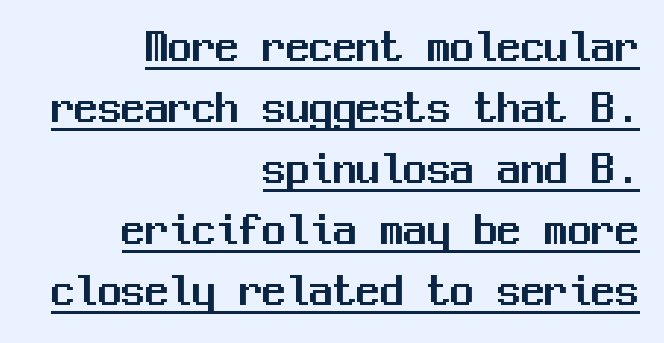
Q: Is the text italic (slanted)? A: No, it is upright.
Q: Is the typeface a serif or a sans-serif typeface? A: Sans-serif.
Q: Is the text underlined? A: Yes.
Q: How is the paragraph aligned? A: Right-aligned.
Q: Is the spacing between letters normal or unusually wide? A: Normal.
Q: Is the spacing between lines tight, normal or loose? A: Normal.
Q: Width (condensed, normal, or wide)? A: Normal.
Q: Stroke contrast? A: Medium.
Q: x-height? A: Medium.
Q: Monospaced? A: Yes.
